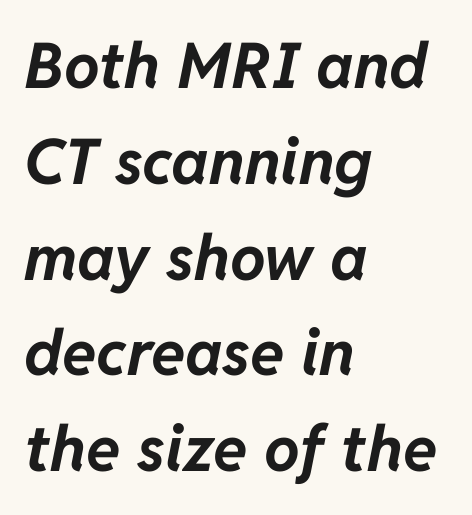
{"italic": "yes", "lean": "right", "slant_degrees": 11, "bold": "yes", "weight": "bold", "width": "normal", "stroke_contrast": "low", "x_height": "medium", "monospaced": "no", "underline": "no", "align": "left", "line_spacing": "normal", "line_spacing_ratio": 1.52, "letter_spacing": "normal", "letter_spacing_em": 0.0, "glyph_px": 63}
